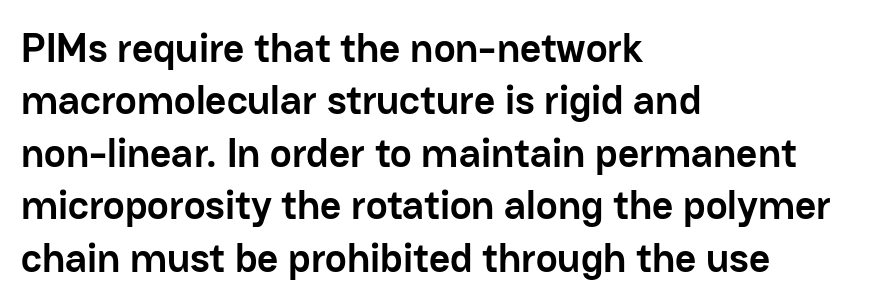
Q: Is the text bold? A: Yes.
Q: Is the text italic (slanted)? A: No, it is upright.
Q: Is the typeface a serif or a sans-serif typeface? A: Sans-serif.
Q: Is the text underlined? A: No.
Q: How is the paragraph aligned? A: Left-aligned.
Q: Is the spacing between letters normal or unusually wide? A: Normal.
Q: Is the spacing between lines tight, normal or loose? A: Normal.
Q: Width (condensed, normal, or wide)? A: Normal.
Q: Stroke contrast? A: Low.
Q: x-height? A: Medium.
Q: Monospaced? A: No.
